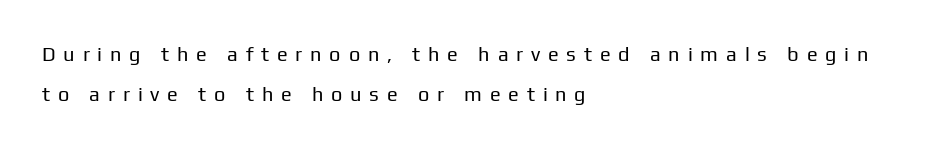
Q: Is the text bold? A: No.
Q: Is the text italic (slanted)? A: No, it is upright.
Q: Is the text underlined? A: No.
Q: How is the paragraph aligned? A: Left-aligned.
Q: Is the spacing between letters normal or unusually wide? A: Unusually wide.
Q: Is the spacing between lines tight, normal or loose? A: Loose.
